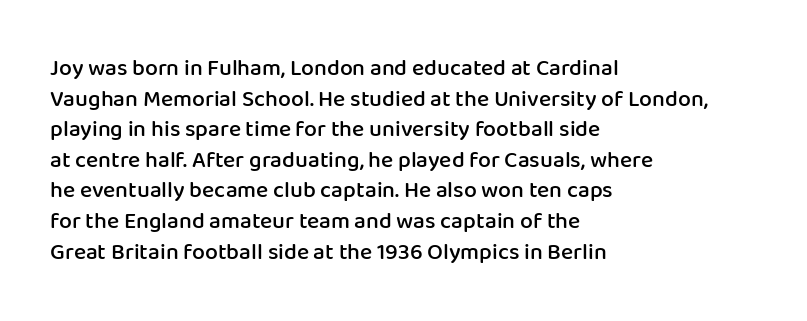
The image shows 23 px text type, upright; set left-aligned, normal line spacing (1.33x), normal letter spacing, not underlined.
